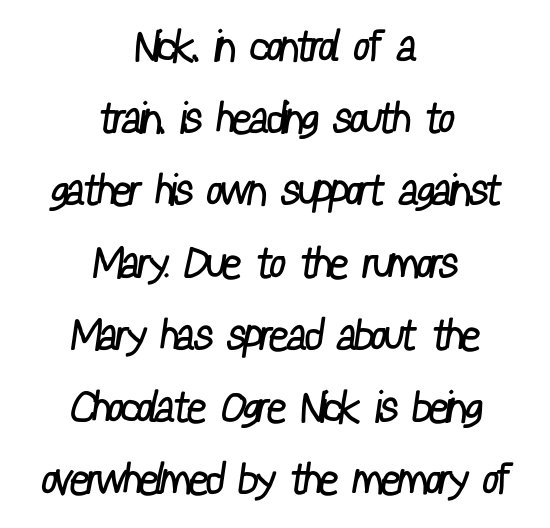
Q: Is the text bold? A: No.
Q: Is the typeface a serif or a sans-serif typeface? A: Sans-serif.
Q: Is the text underlined? A: No.
Q: How is the paragraph aligned? A: Centered.
Q: Is the spacing between letters normal or unusually wide? A: Normal.
Q: Is the spacing between lines tight, normal or loose? A: Normal.
Q: Width (condensed, normal, or wide)? A: Condensed.
Q: Stroke contrast? A: Low.
Q: x-height? A: Medium.
Q: Monospaced? A: No.
